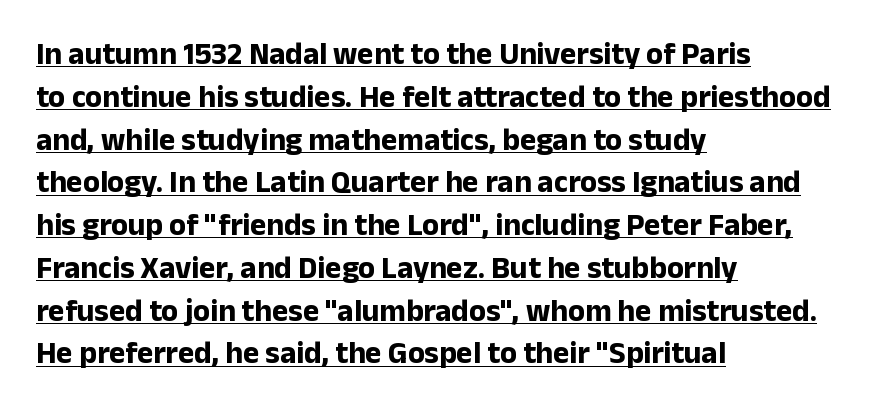
Emphasis is given by a line drawn under the lettering. Is this a fixed-width face? No — the glyphs have proportional, varying widths. Does the lettering tilt? It doesn't — this is upright. Left-aligned paragraph, ragged on the right. The font is running at its bold setting.
